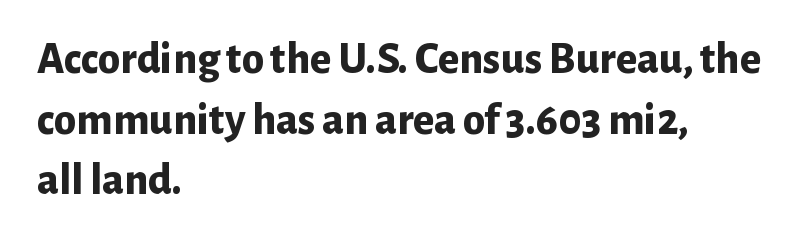
Q: Is the text bold? A: Yes.
Q: Is the text italic (slanted)? A: No, it is upright.
Q: Is the typeface a serif or a sans-serif typeface? A: Sans-serif.
Q: Is the text underlined? A: No.
Q: How is the paragraph aligned? A: Left-aligned.
Q: Is the spacing between letters normal or unusually wide? A: Normal.
Q: Is the spacing between lines tight, normal or loose? A: Normal.
Q: Width (condensed, normal, or wide)? A: Normal.
Q: Stroke contrast? A: Low.
Q: x-height? A: Medium.
Q: Monospaced? A: No.
